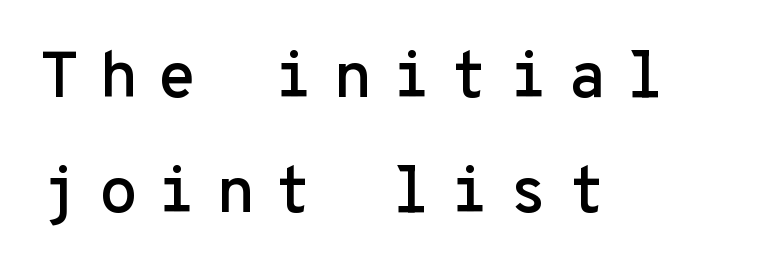
Q: Is the text italic (slanted)? A: No, it is upright.
Q: Is the typeface a serif or a sans-serif typeface? A: Sans-serif.
Q: Is the text underlined? A: No.
Q: How is the paragraph aligned? A: Left-aligned.
Q: Is the spacing between letters normal or unusually wide? A: Unusually wide.
Q: Width (condensed, normal, or wide)? A: Normal.
Q: Stroke contrast? A: Low.
Q: x-height? A: Medium.
Q: Monospaced? A: Yes.
